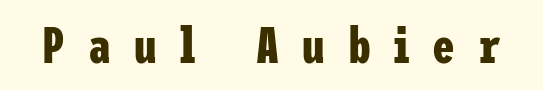
The image shows 51 px bold, condensed sans-serif type, upright; set unusually wide letter spacing (+0.45 em), not underlined; low stroke contrast and a medium x-height.
